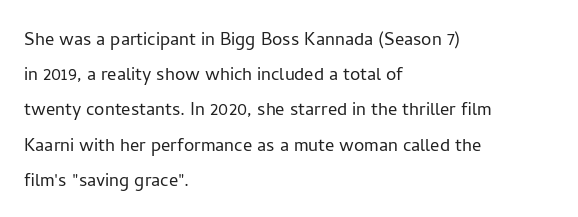
The image shows 23 px text type, upright; set left-aligned, normal line spacing (1.53x), normal letter spacing, not underlined.
